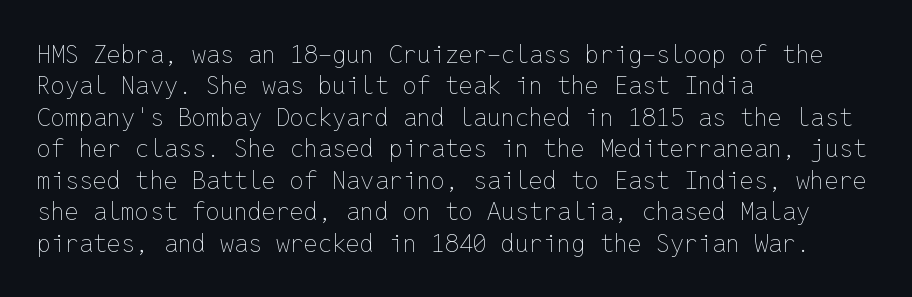
The image shows 25 px text type, upright; set left-aligned, normal line spacing (1.26x), normal letter spacing, not underlined.
